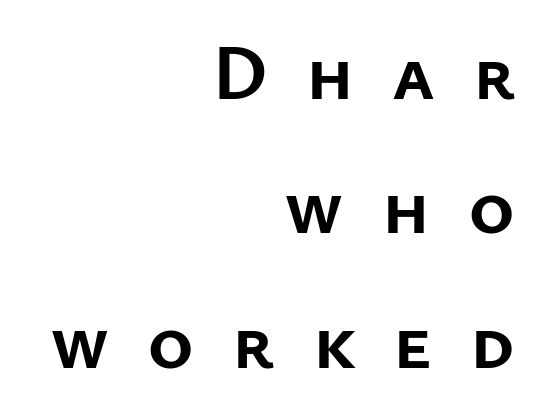
{"serif": "no", "italic": "no", "bold": "yes", "weight": "semibold", "width": "normal", "stroke_contrast": "low", "x_height": "medium", "monospaced": "no", "underline": "no", "align": "right", "line_spacing": "normal", "line_spacing_ratio": 1.7, "letter_spacing": "wide", "letter_spacing_em": 0.48, "glyph_px": 79}
